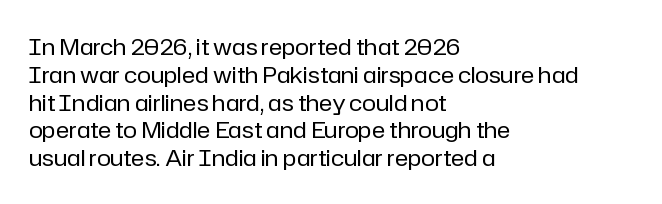
Italic: no, the glyphs are upright roman. Typeset ragged right — the left edge is the straight one. The gaps between neighbouring characters are ordinary and unremarkable. No letter is thick-stroked: the sample isn't bold. Lines of text with bare space underneath.
